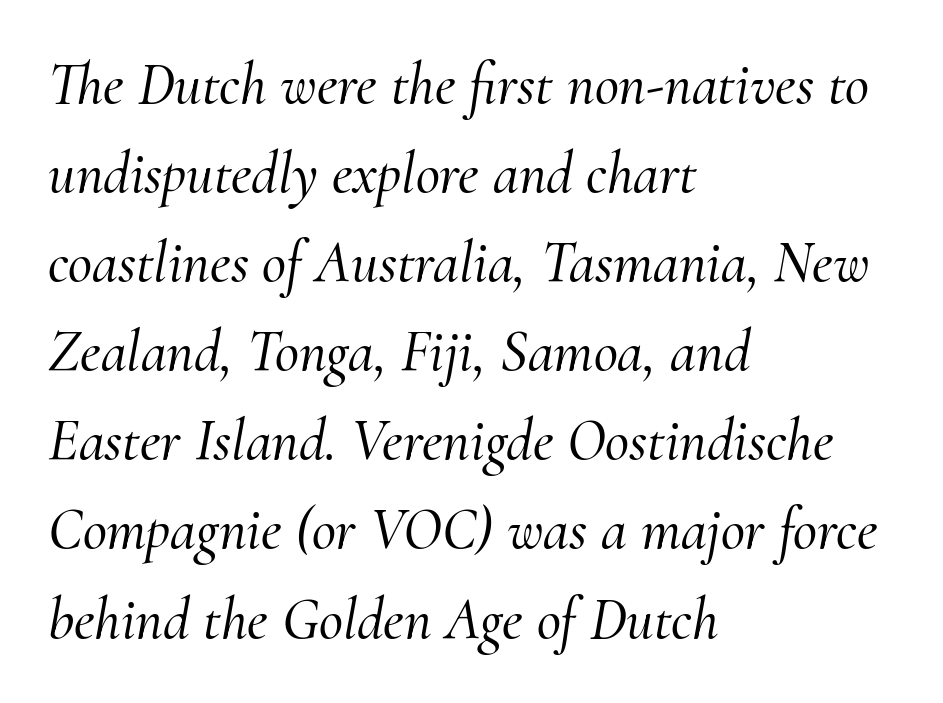
The image shows 59 px serif type, italic (leaning right); set left-aligned, normal line spacing (1.51x), normal letter spacing, not underlined; medium stroke contrast and a small x-height.
